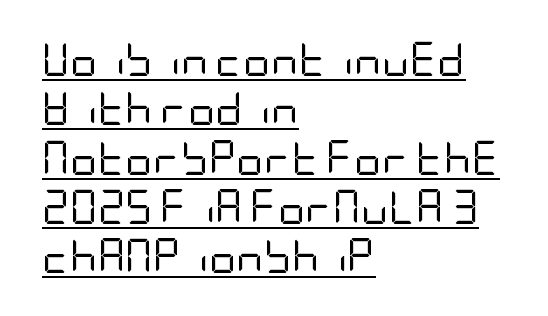
This sample uses an upright cut, with every glyph sitting square on the baseline. Has an underline been added? It has. This block has exactly the height ordinary leading produces. No chunkiness to these letters — they're not bold. What kind of face is this? One without serifs — a sans. Every row of glyphs begins at an identical x-position on the left.
